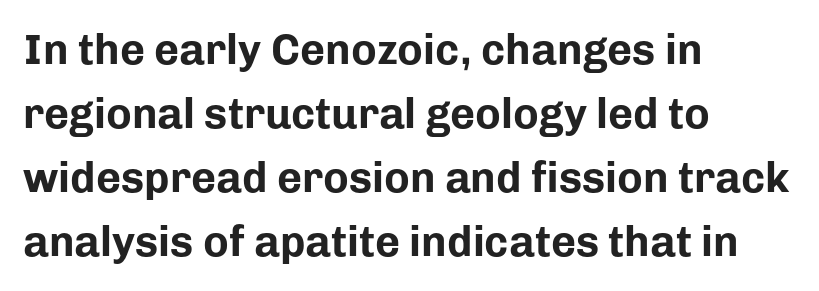
Q: Is the text bold? A: Yes.
Q: Is the text italic (slanted)? A: No, it is upright.
Q: Is the typeface a serif or a sans-serif typeface? A: Sans-serif.
Q: Is the text underlined? A: No.
Q: How is the paragraph aligned? A: Left-aligned.
Q: Is the spacing between letters normal or unusually wide? A: Normal.
Q: Is the spacing between lines tight, normal or loose? A: Normal.
Q: Width (condensed, normal, or wide)? A: Normal.
Q: Stroke contrast? A: Low.
Q: x-height? A: Medium.
Q: Monospaced? A: No.
